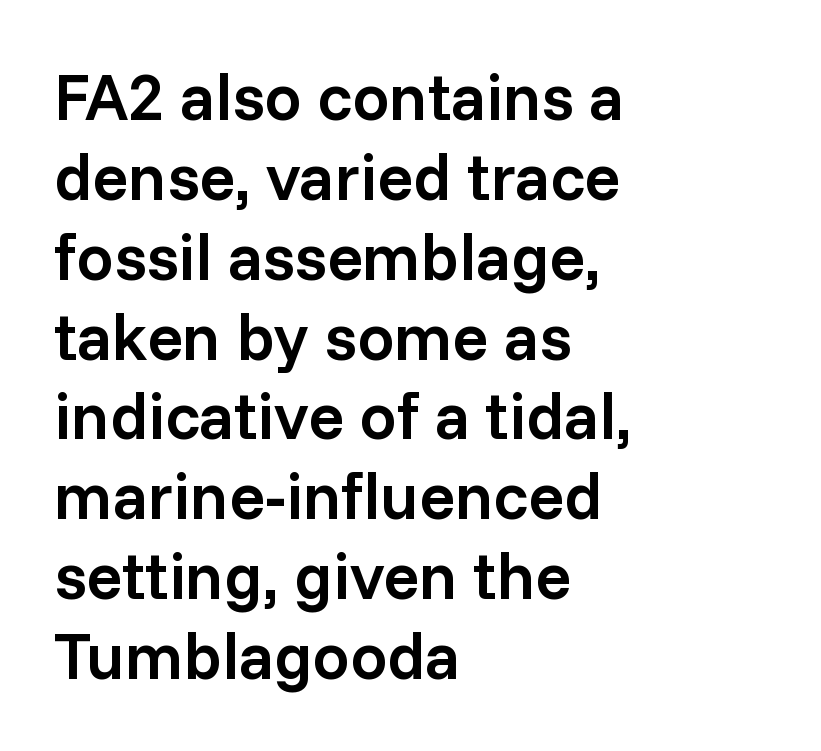
The face used here is a semibold: visibly heavier than regular, lighter than bold. Left-aligned paragraph, ragged on the right. This sample uses an upright cut, with every glyph sitting square on the baseline. The letters carry no serifs — their stems end cleanly without finishing strokes. Letters rest on an invisible, unmarked baseline.
